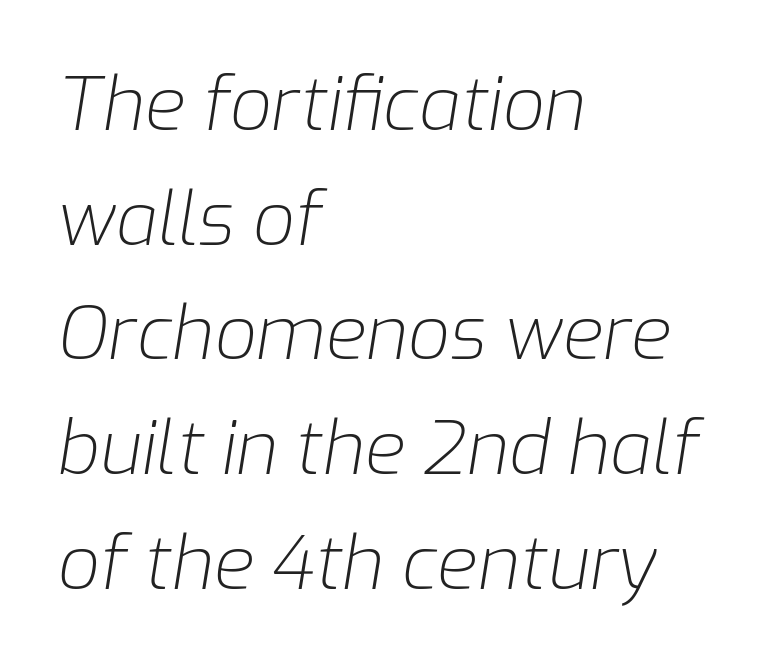
The image shows 74 px light type, italic (leaning right); set left-aligned, normal line spacing (1.55x), normal letter spacing, not underlined; low stroke contrast and a medium x-height.
